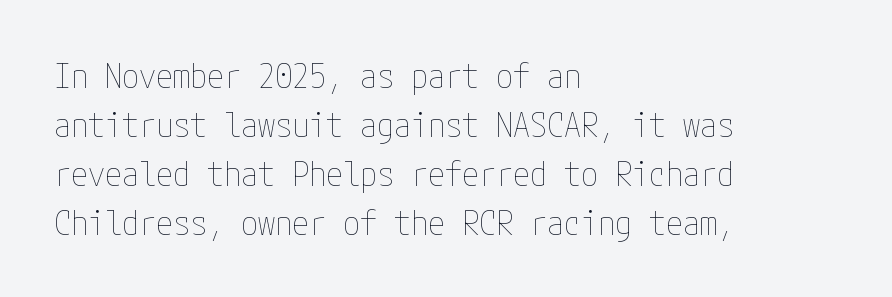
Underlining? Definitely not there. Ordinary non-slanted type is in use. The font is comparable to plain body text, perhaps lighter. The passage shown has conventional tracking throughout. The paragraph shown leans on its left margin. Notice how descenders clear the ascenders below comfortably — that's standard leading.
